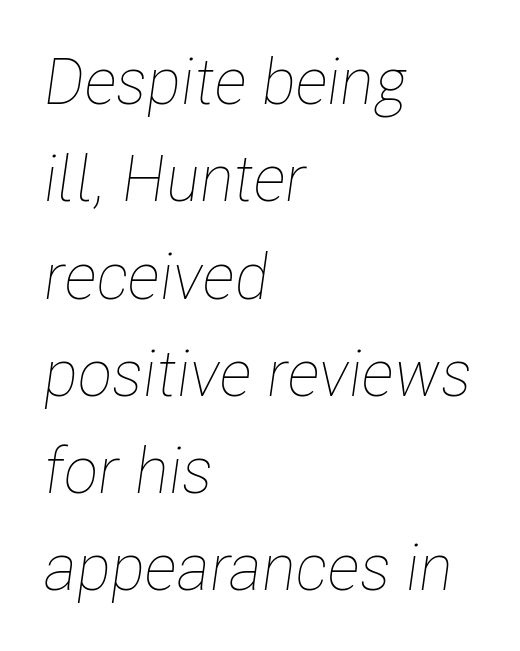
Q: Is the text bold? A: No.
Q: Is the text italic (slanted)? A: Yes, it leans right by about 8 degrees.
Q: Is the text underlined? A: No.
Q: How is the paragraph aligned? A: Left-aligned.
Q: Is the spacing between letters normal or unusually wide? A: Normal.
Q: Is the spacing between lines tight, normal or loose? A: Normal.
Q: Width (condensed, normal, or wide)? A: Condensed.
Q: Stroke contrast? A: Low.
Q: x-height? A: Medium.
Q: Monospaced? A: No.
